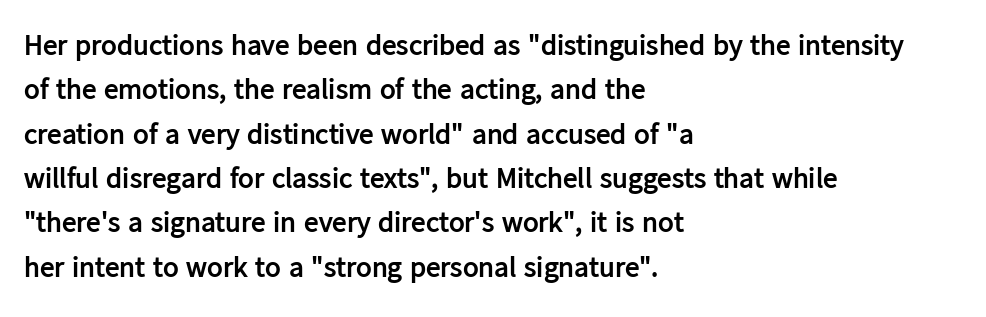
Q: Is the text bold? A: Yes.
Q: Is the text italic (slanted)? A: No, it is upright.
Q: Is the typeface a serif or a sans-serif typeface? A: Sans-serif.
Q: Is the text underlined? A: No.
Q: How is the paragraph aligned? A: Left-aligned.
Q: Is the spacing between letters normal or unusually wide? A: Normal.
Q: Is the spacing between lines tight, normal or loose? A: Normal.
Q: Width (condensed, normal, or wide)? A: Normal.
Q: Stroke contrast? A: Low.
Q: x-height? A: Medium.
Q: Monospaced? A: No.
